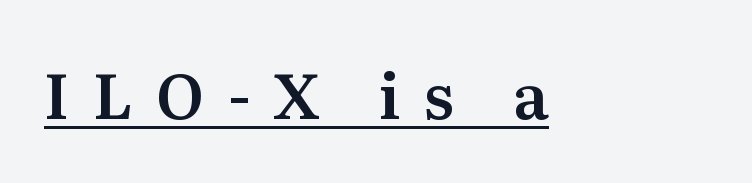
Every word sits above its own underline. The gaps between neighbouring characters are conspicuously large. Every character sits straight up, as roman type does. Character widths vary here, with narrow letters taking less room than wide ones.
